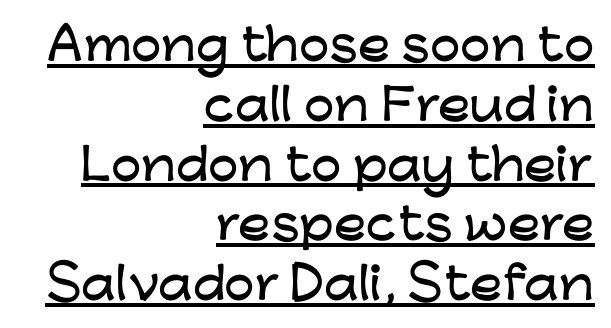
{"serif": "no", "italic": "no", "width": "wide", "stroke_contrast": "low", "x_height": "medium", "monospaced": "no", "underline": "yes", "align": "right", "line_spacing": "normal", "line_spacing_ratio": 1.39, "letter_spacing": "normal", "letter_spacing_em": 0.0, "glyph_px": 43}
